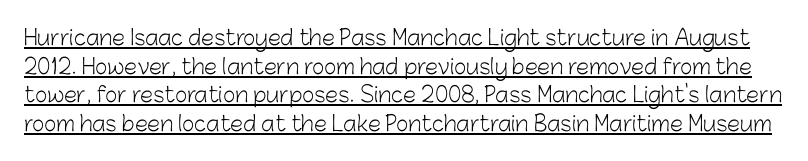
The image shows 21 px text type, upright; set normal line spacing (1.36x), normal letter spacing, underlined.
